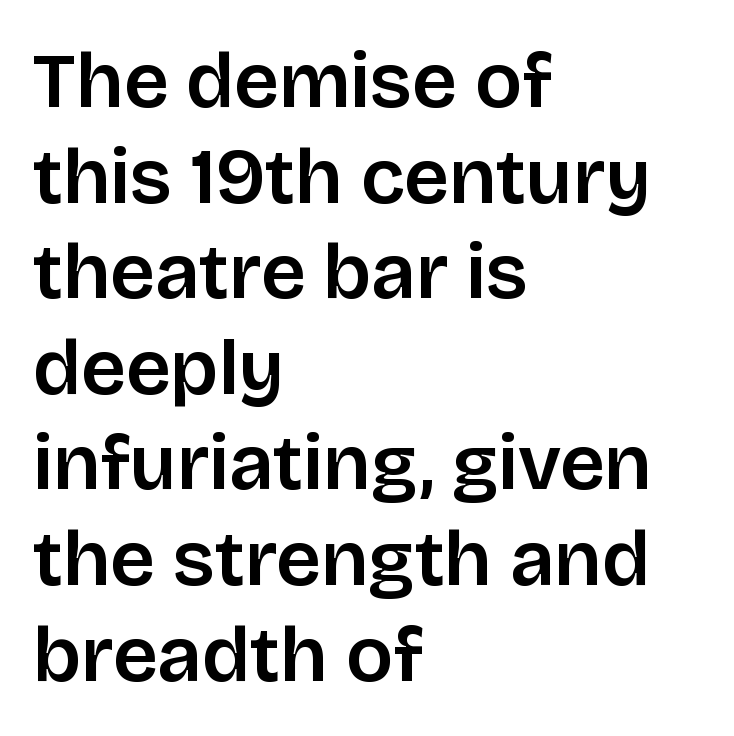
{"serif": "no", "italic": "no", "width": "normal", "stroke_contrast": "low", "x_height": "large", "monospaced": "no", "underline": "no", "align": "left", "line_spacing_ratio": 1.21, "letter_spacing": "normal", "letter_spacing_em": 0.0, "glyph_px": 79}
